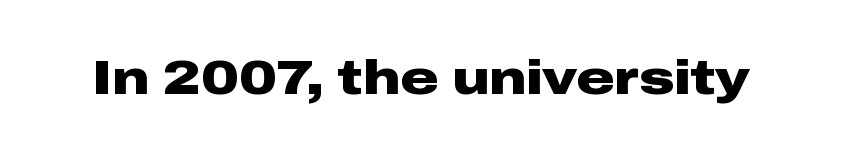
Q: Is the text bold? A: Yes.
Q: Is the text italic (slanted)? A: No, it is upright.
Q: Is the typeface a serif or a sans-serif typeface? A: Sans-serif.
Q: Is the text underlined? A: No.
Q: Is the spacing between letters normal or unusually wide? A: Normal.
Q: Width (condensed, normal, or wide)? A: Wide.
Q: Stroke contrast? A: Low.
Q: x-height? A: Medium.
Q: Monospaced? A: No.
